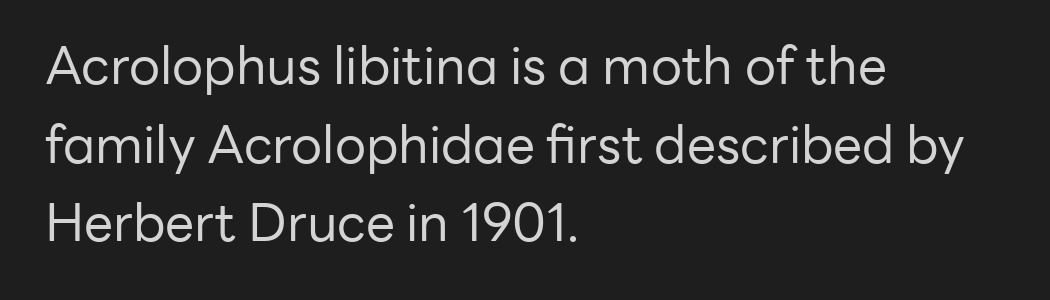
{"serif": "no", "italic": "no", "bold": "no", "weight": "regular", "width": "normal", "stroke_contrast": "low", "x_height": "medium", "monospaced": "no", "underline": "no", "align": "left", "line_spacing": "normal", "line_spacing_ratio": 1.51, "letter_spacing": "normal", "letter_spacing_em": 0.0, "glyph_px": 52}
